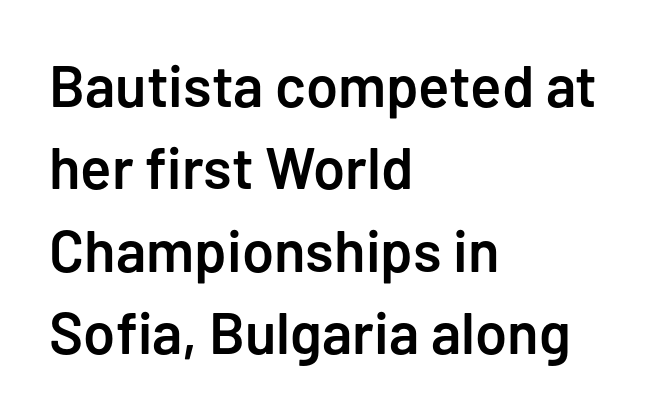
Posture: upright roman. The face used here is rendered with its standard letterfit. Font category for this specimen: sans-serif. Firm but not heavy-handed strokes: this text is semibold. The rendering uses natural spacing where letterforms have individual widths.
